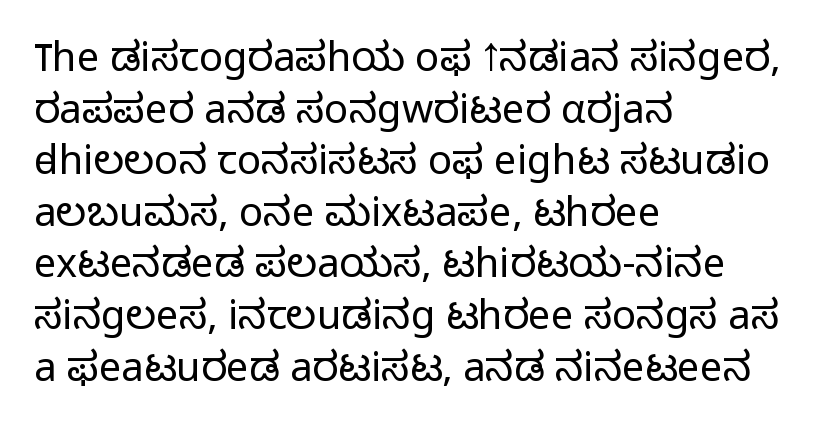
Q: Is the text bold? A: No.
Q: Is the text italic (slanted)? A: No, it is upright.
Q: Is the typeface a serif or a sans-serif typeface? A: Sans-serif.
Q: Is the text underlined? A: No.
Q: How is the paragraph aligned? A: Left-aligned.
Q: Is the spacing between letters normal or unusually wide? A: Normal.
Q: Is the spacing between lines tight, normal or loose? A: Normal.
Q: Width (condensed, normal, or wide)? A: Normal.
Q: Stroke contrast? A: Low.
Q: x-height? A: Medium.
Q: Monospaced? A: No.
